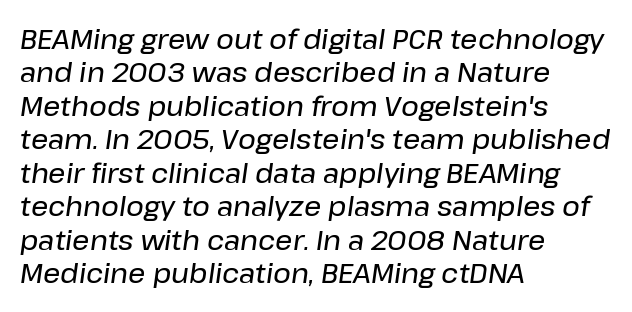
{"italic": "yes", "lean": "right", "slant_degrees": 8, "underline": "no", "align": "left", "line_spacing_ratio": 1.24, "letter_spacing": "normal", "letter_spacing_em": 0.0, "glyph_px": 27}
